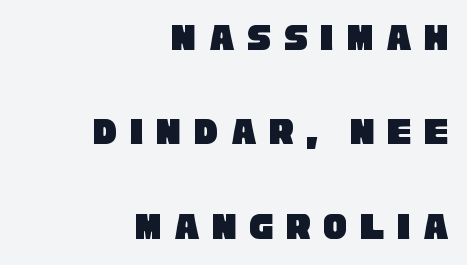
Caption: multi-line text, flush right, ragged left. Think of a printed novel: that variable character pitch is what you see here. Notice the wide empty band between every row — that's loose leading. The horizontal fit of the characters is loose and conspicuously gappy. This is sans-serif lettering, the kind often seen on screens and signage.
